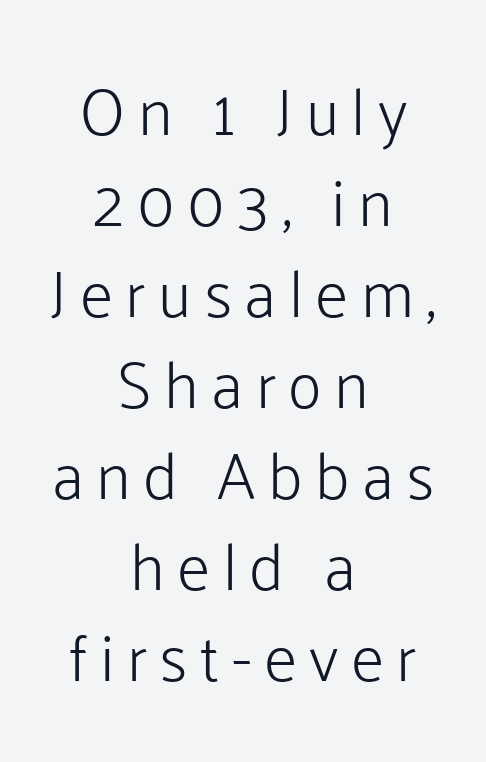
No italicization has been applied; the sample stays upright. Layout note: lines centered. These lines sit exactly where default settings would place them. Each letter's strokes conclude bluntly, with no projecting serifs. A bare baseline throughout the passage.
